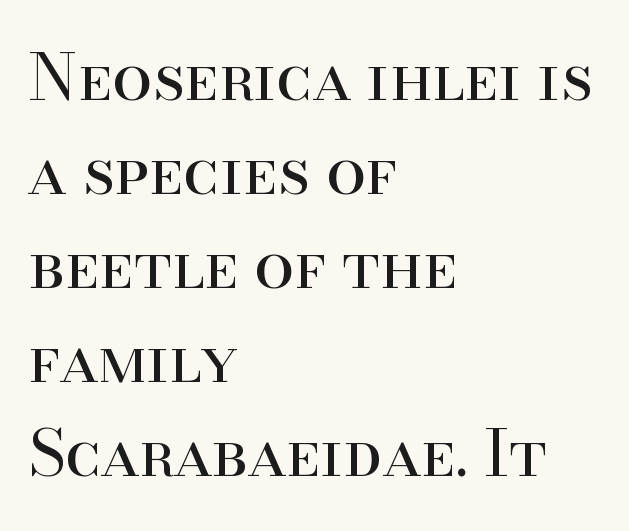
The image shows 64 px regular-weight serif type, upright; set left-aligned, normal line spacing (1.47x), normal letter spacing, not underlined; high stroke contrast and a small x-height.
